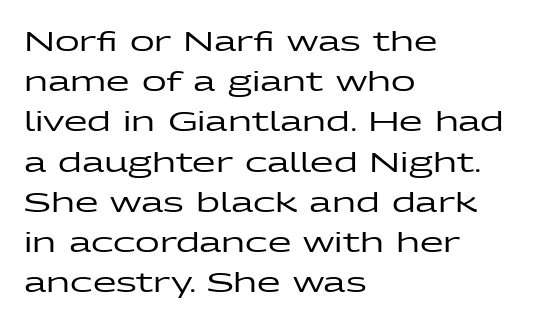
Summary of vertical rhythm: regular, with standard interline spacing. No italicization has been applied; the sample stays upright. One-word summary of the alignment: left. The line texture is even and compact thanks to regular tracking. The space directly below the letters is spotless.
